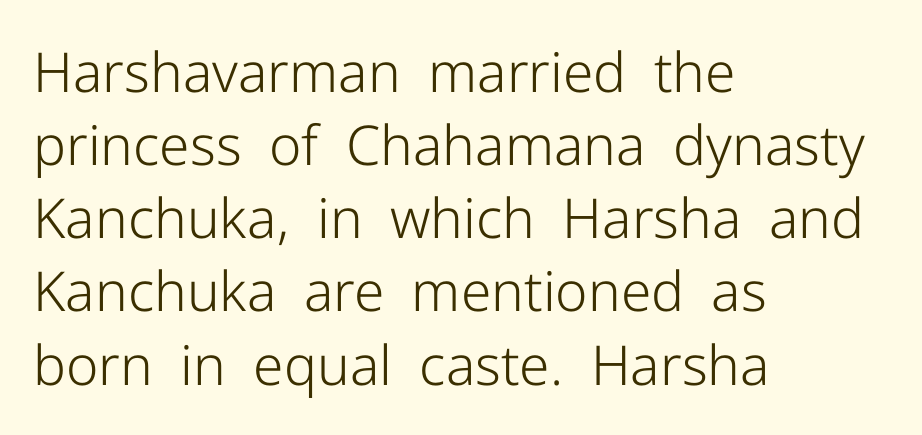
The image shows 55 px light sans-serif type, upright; set left-aligned, normal line spacing (1.33x), normal letter spacing, not underlined; low stroke contrast and a medium x-height.
